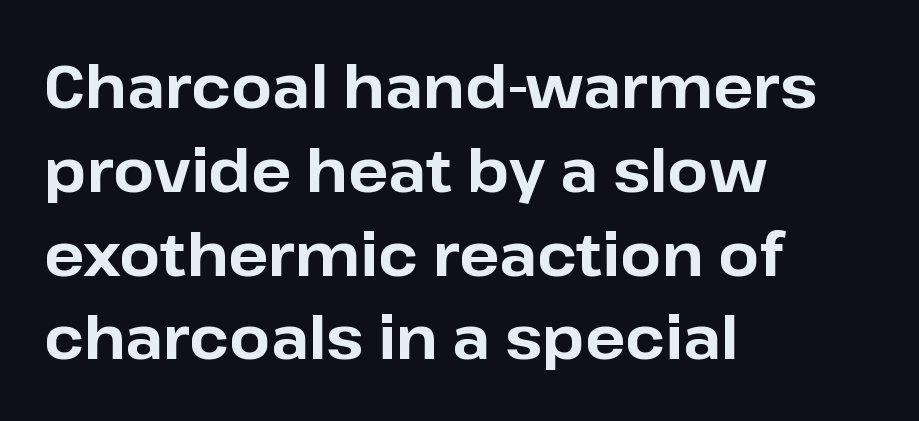
Q: Is the text bold? A: Yes.
Q: Is the text italic (slanted)? A: No, it is upright.
Q: Is the typeface a serif or a sans-serif typeface? A: Sans-serif.
Q: Is the text underlined? A: No.
Q: How is the paragraph aligned? A: Left-aligned.
Q: Is the spacing between letters normal or unusually wide? A: Normal.
Q: Is the spacing between lines tight, normal or loose? A: Normal.
Q: Width (condensed, normal, or wide)? A: Normal.
Q: Stroke contrast? A: Low.
Q: x-height? A: Medium.
Q: Monospaced? A: No.
